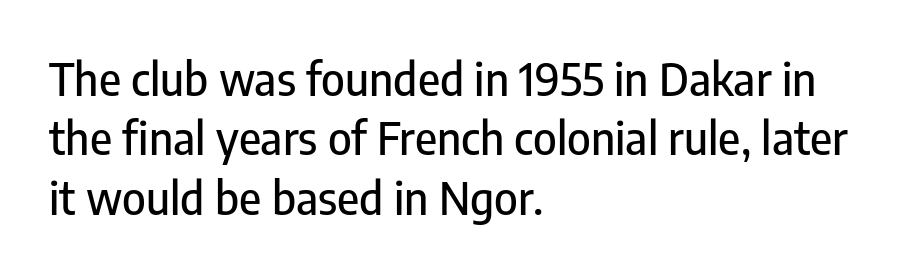
The image shows 45 px condensed sans-serif type, upright; set left-aligned, normal line spacing (1.32x), normal letter spacing, not underlined; low stroke contrast and a medium x-height.
